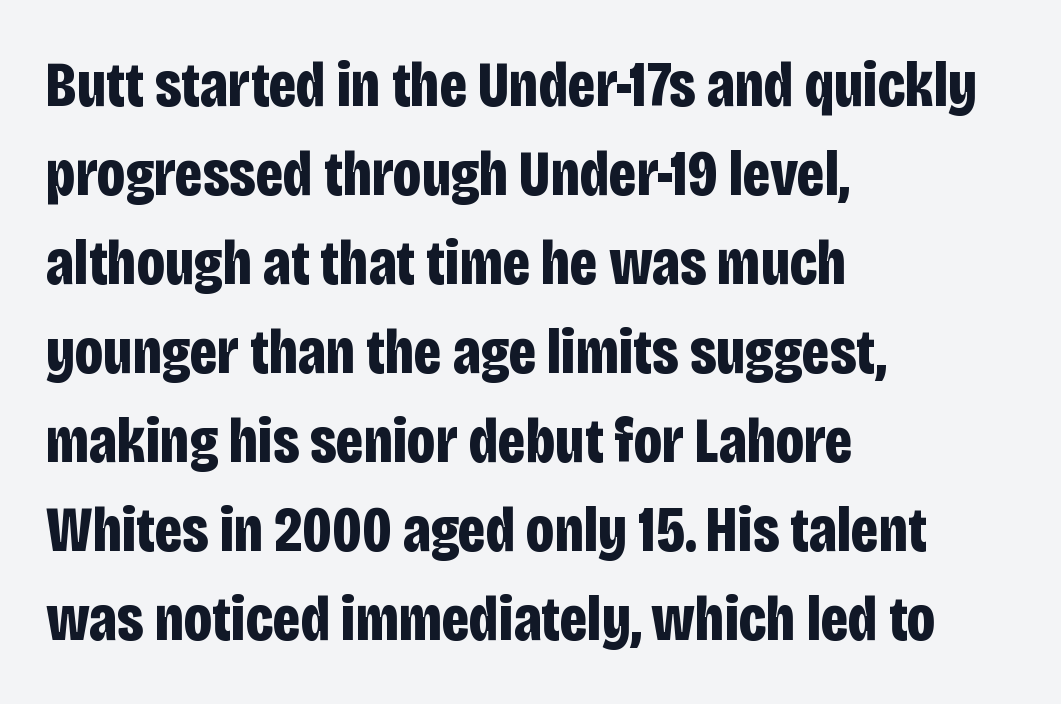
{"serif": "no", "italic": "no", "bold": "yes", "weight": "bold", "width": "condensed", "stroke_contrast": "low", "x_height": "large", "monospaced": "no", "underline": "no", "align": "left", "line_spacing": "normal", "line_spacing_ratio": 1.39, "letter_spacing": "normal", "letter_spacing_em": 0.0, "glyph_px": 64}
